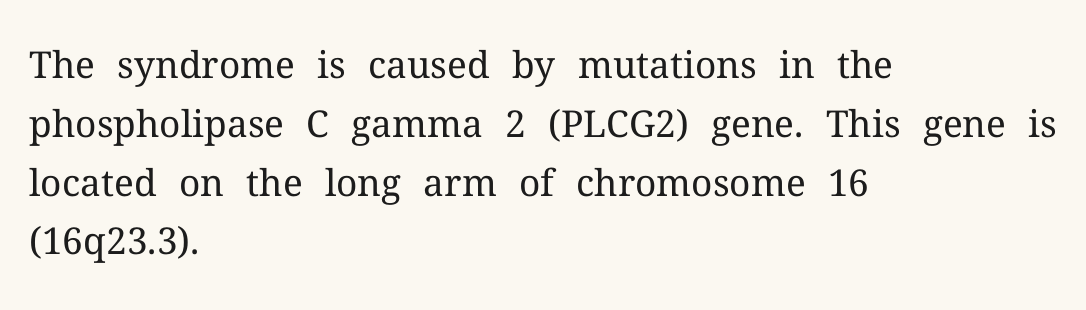
Q: Is the text bold? A: No.
Q: Is the text italic (slanted)? A: No, it is upright.
Q: Is the typeface a serif or a sans-serif typeface? A: Serif.
Q: Is the text underlined? A: No.
Q: How is the paragraph aligned? A: Left-aligned.
Q: Is the spacing between letters normal or unusually wide? A: Normal.
Q: Is the spacing between lines tight, normal or loose? A: Normal.
Q: Width (condensed, normal, or wide)? A: Normal.
Q: Stroke contrast? A: Medium.
Q: x-height? A: Medium.
Q: Monospaced? A: No.
